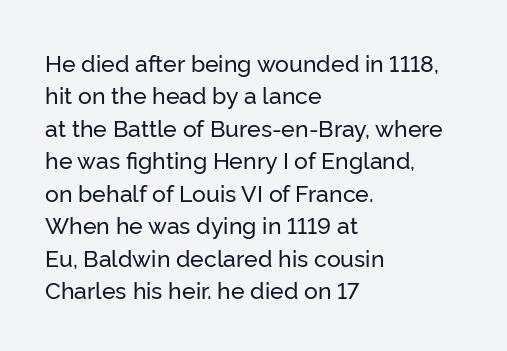
The image shows 23 px text type, upright; set left-aligned, normal line spacing (1.41x), normal letter spacing, not underlined.
